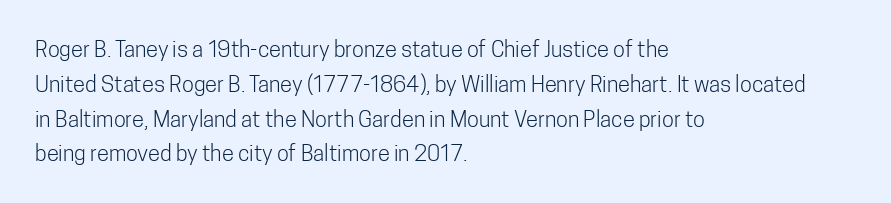
All the whitespace from short lines collects on the right. No extra tracking has been applied to these lines. Characters remain perfectly vertical along every line. The space beneath each line is pristine and unruled. Vertical stems look standard width or narrower in stroke.
